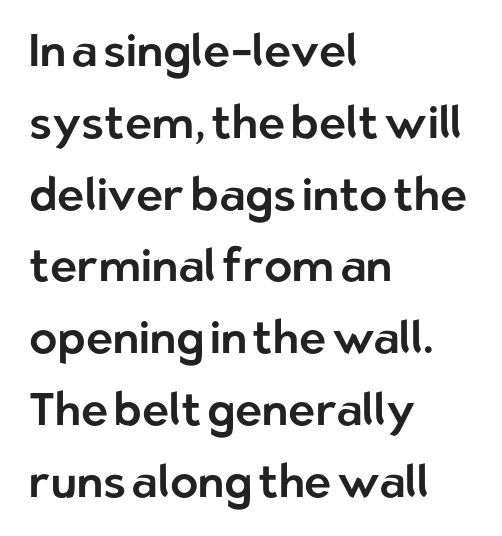
Q: Is the text italic (slanted)? A: No, it is upright.
Q: Is the typeface a serif or a sans-serif typeface? A: Sans-serif.
Q: Is the text underlined? A: No.
Q: How is the paragraph aligned? A: Left-aligned.
Q: Is the spacing between letters normal or unusually wide? A: Normal.
Q: Is the spacing between lines tight, normal or loose? A: Normal.
Q: Width (condensed, normal, or wide)? A: Normal.
Q: Stroke contrast? A: Low.
Q: x-height? A: Medium.
Q: Monospaced? A: No.
